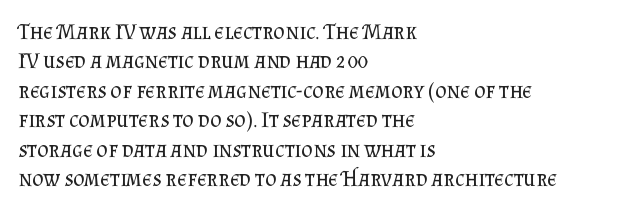
Bare-footed words on every line. Every stem runs plumb, perpendicular to the baseline. The typesetting does not lean heavy: it is not bold. Tracking value appears to be zero — textbook default spacing. The vertical gap from one line to the next is medium.
